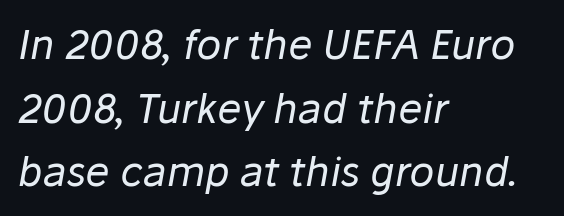
{"italic": "yes", "lean": "right", "slant_degrees": 10, "bold": "no", "weight": "regular", "width": "normal", "stroke_contrast": "low", "x_height": "medium", "monospaced": "no", "underline": "no", "align": "left", "line_spacing": "normal", "line_spacing_ratio": 1.55, "letter_spacing": "normal", "letter_spacing_em": 0.0, "glyph_px": 41}
